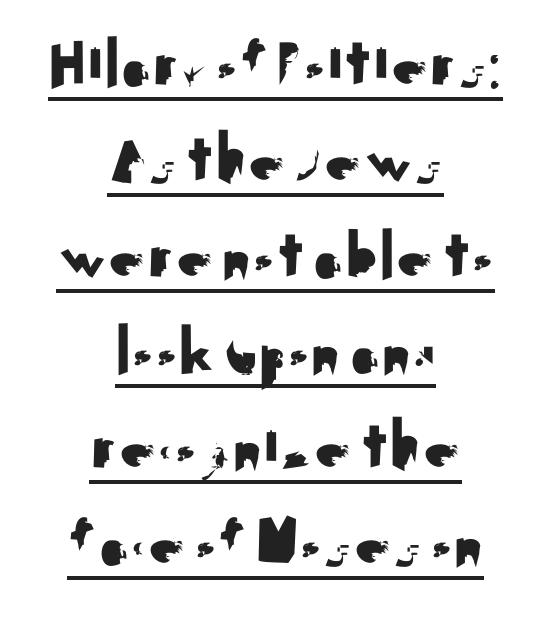
Q: Is the text italic (slanted)? A: No, it is upright.
Q: Is the typeface a serif or a sans-serif typeface? A: Sans-serif.
Q: Is the text underlined? A: Yes.
Q: How is the paragraph aligned? A: Centered.
Q: Is the spacing between letters normal or unusually wide? A: Normal.
Q: Is the spacing between lines tight, normal or loose? A: Normal.
Q: Width (condensed, normal, or wide)? A: Normal.
Q: Stroke contrast? A: Medium.
Q: x-height? A: Small.
Q: Monospaced? A: No.
